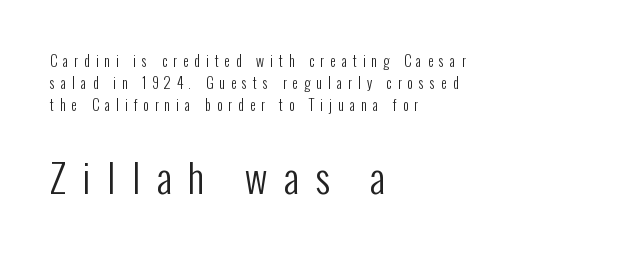
The image shows 39 px regular-weight, condensed sans-serif type, upright; set left-aligned, normal line spacing (1.56x), unusually wide letter spacing (+0.42 em), not underlined; the second (bottom) block is 2.79x larger; low stroke contrast and a medium x-height.
